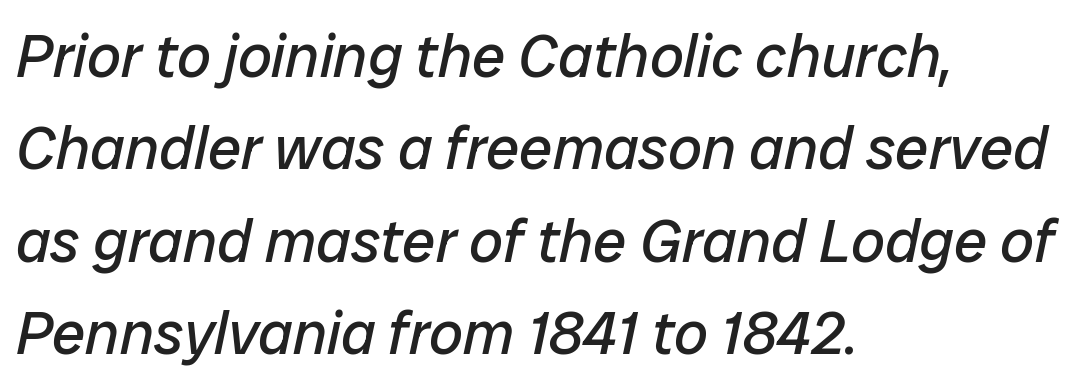
The image shows 60 px regular-weight type, italic (leaning right); set left-aligned, normal line spacing (1.54x), normal letter spacing, not underlined; low stroke contrast and a medium x-height.
